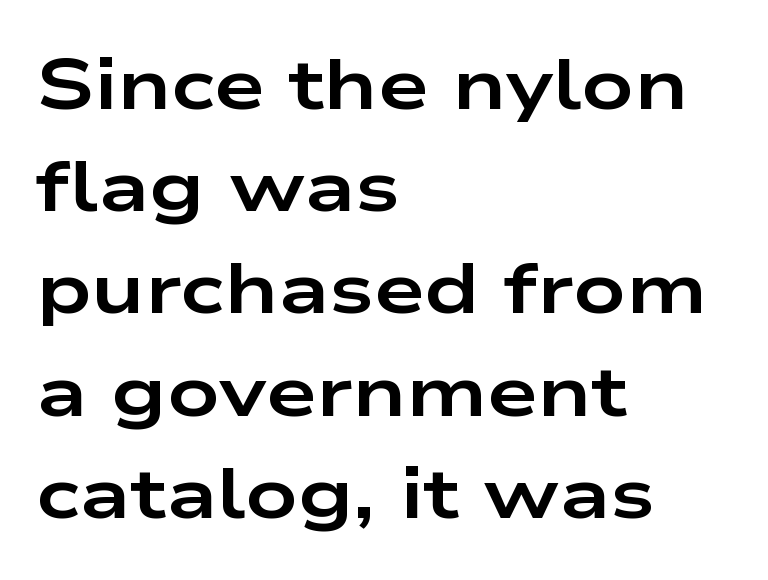
The passage shown is typeset with a sans-serif family. Heft: maximum for text — a bold. Nope, not italic — everything's standing straight. Rows of type keep a routine distance in the vertical direction.
